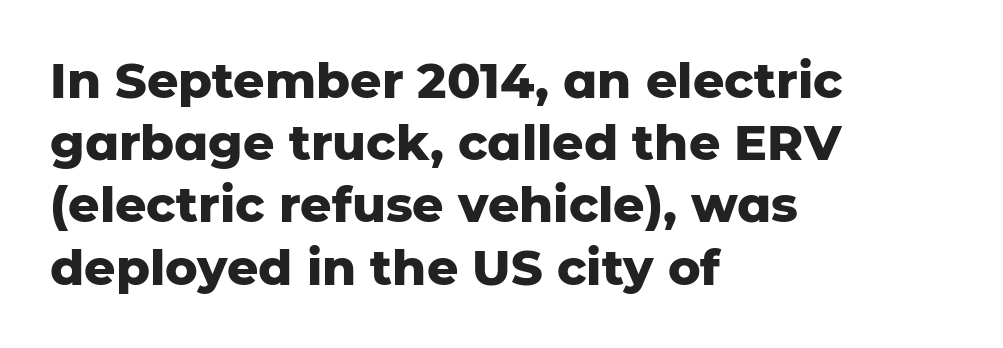
{"serif": "no", "italic": "no", "bold": "yes", "weight": "heavy", "width": "normal", "stroke_contrast": "low", "x_height": "medium", "monospaced": "no", "underline": "no", "align": "left", "line_spacing": "normal", "line_spacing_ratio": 1.27, "letter_spacing": "normal", "letter_spacing_em": 0.0, "glyph_px": 49}
